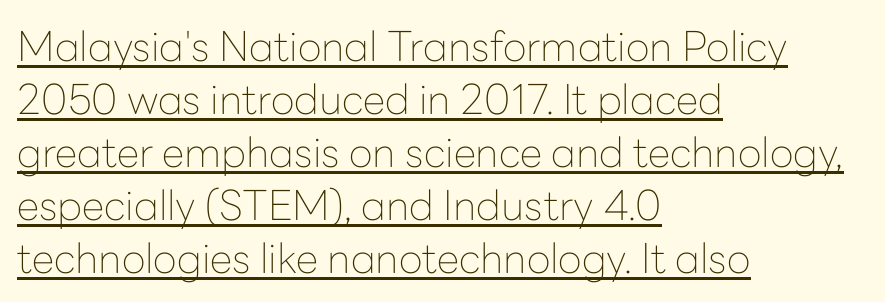
{"serif": "no", "italic": "no", "bold": "no", "weight": "thin", "width": "normal", "stroke_contrast": "low", "x_height": "medium", "monospaced": "no", "underline": "yes", "align": "left", "line_spacing": "normal", "line_spacing_ratio": 1.29, "letter_spacing": "normal", "letter_spacing_em": 0.0, "glyph_px": 41}
